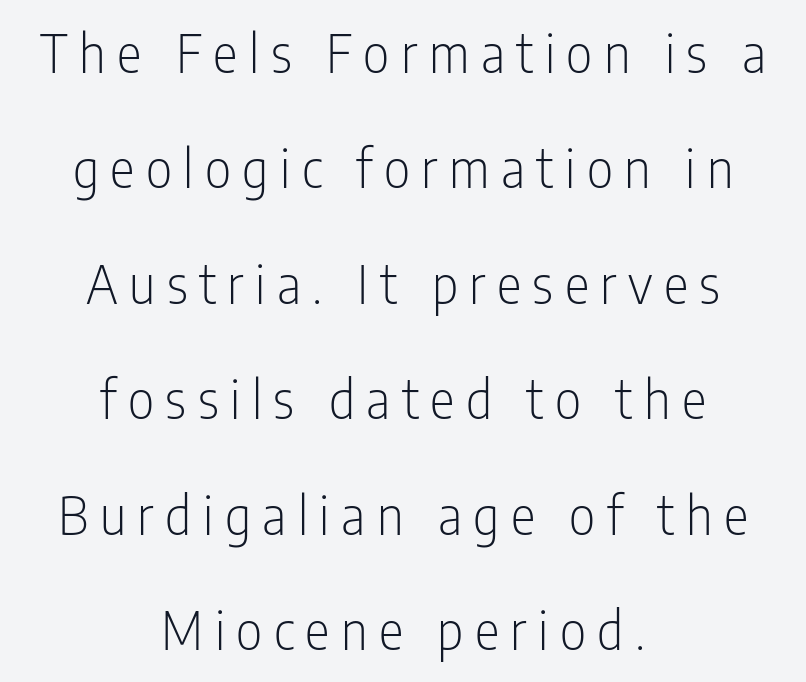
The image shows 52 px light, condensed sans-serif type, upright; set centered, loose line spacing (2.22x), unusually wide letter spacing (+0.22 em), not underlined; low stroke contrast and a medium x-height.
